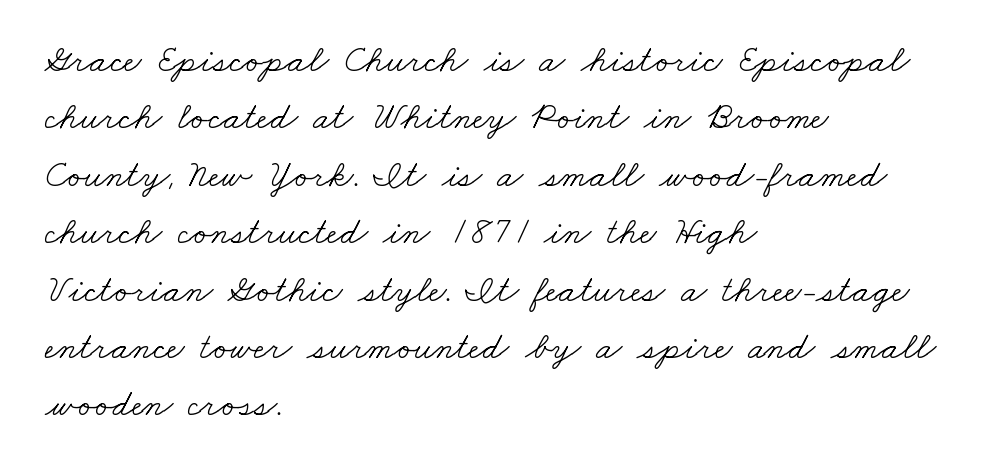
Horizontal alignment here is leftward, the default for most running prose. Here the designer chose a conventional face with non-uniform glyph widths. Unbolded letterforms with no extra heft. Decoration check: the copy has no underline. Rows of type keep a routine distance in the vertical direction. This rendering leaves character spacing at its baseline value.
